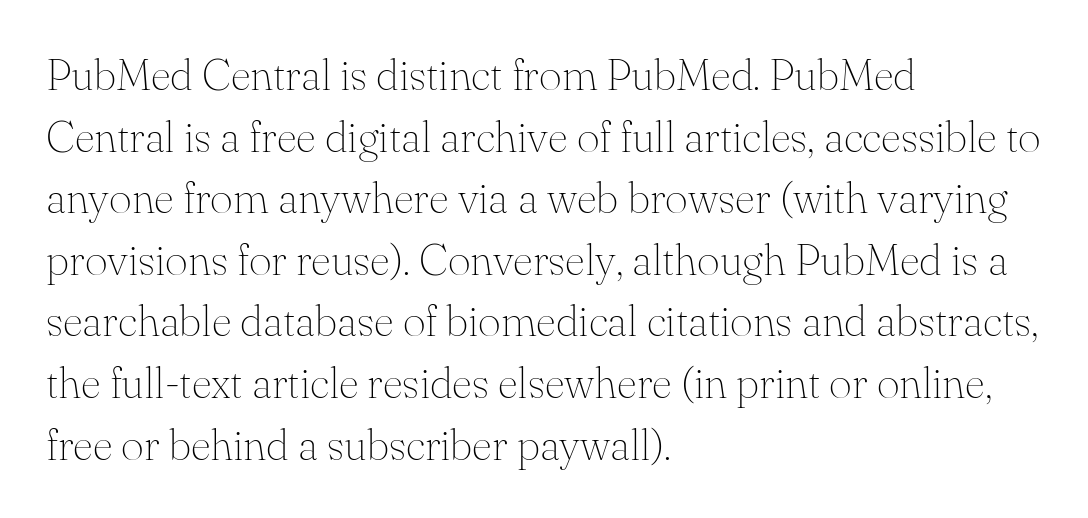
Q: Is the text bold? A: No.
Q: Is the text italic (slanted)? A: No, it is upright.
Q: Is the typeface a serif or a sans-serif typeface? A: Serif.
Q: Is the text underlined? A: No.
Q: How is the paragraph aligned? A: Left-aligned.
Q: Is the spacing between letters normal or unusually wide? A: Normal.
Q: Is the spacing between lines tight, normal or loose? A: Normal.
Q: Width (condensed, normal, or wide)? A: Normal.
Q: Stroke contrast? A: Medium.
Q: x-height? A: Small.
Q: Monospaced? A: No.
